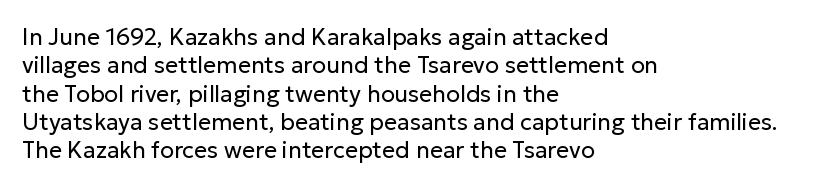
{"italic": "no", "bold": "no", "underline": "no", "align": "left", "line_spacing_ratio": 1.23, "letter_spacing": "normal", "letter_spacing_em": 0.0, "glyph_px": 23}
